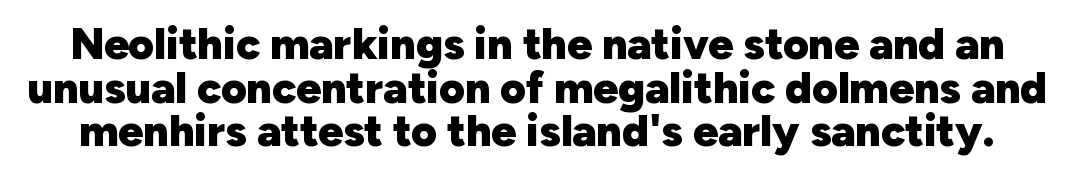
The letters carry no serifs — their stems end cleanly without finishing strokes. Check the space under the baseline: it is left empty. Successive baselines arrive quickly, one right under another. Its strokes are broad and dark, the hallmark of bold type. Compared with typical body copy, the letter spacing here is the same. Vertical strokes here are truly vertical.
